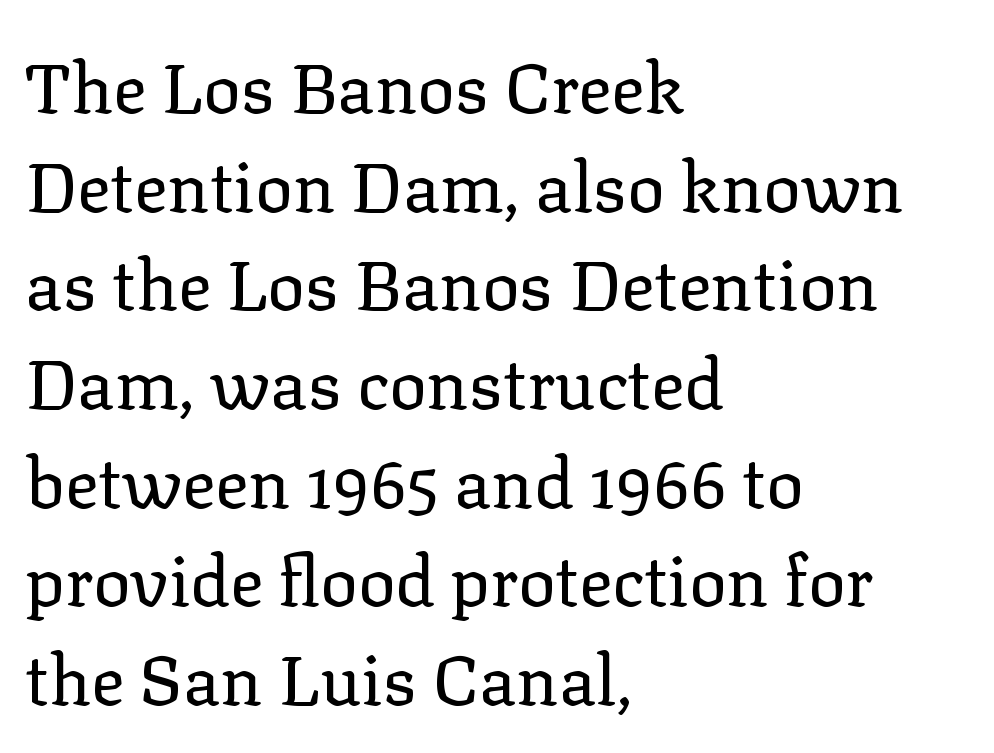
Q: Is the text bold? A: No.
Q: Is the text italic (slanted)? A: No, it is upright.
Q: Is the typeface a serif or a sans-serif typeface? A: Serif.
Q: Is the text underlined? A: No.
Q: How is the paragraph aligned? A: Left-aligned.
Q: Is the spacing between letters normal or unusually wide? A: Normal.
Q: Is the spacing between lines tight, normal or loose? A: Normal.
Q: Width (condensed, normal, or wide)? A: Normal.
Q: Stroke contrast? A: Low.
Q: x-height? A: Medium.
Q: Monospaced? A: No.
